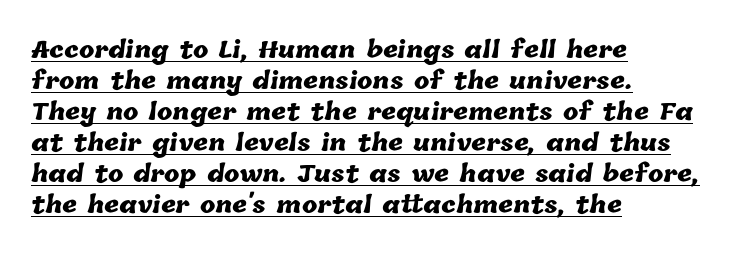
The image shows 23 px bold type; set left-aligned, normal line spacing (1.35x), normal letter spacing, underlined.
